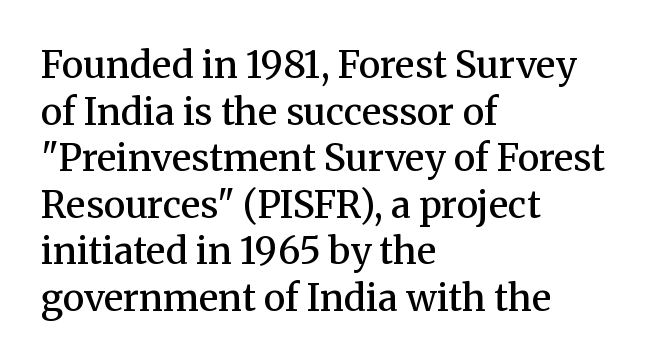
Q: Is the text bold? A: Semi-bold.
Q: Is the text italic (slanted)? A: No, it is upright.
Q: Is the typeface a serif or a sans-serif typeface? A: Serif.
Q: Is the text underlined? A: No.
Q: How is the paragraph aligned? A: Left-aligned.
Q: Is the spacing between letters normal or unusually wide? A: Normal.
Q: Is the spacing between lines tight, normal or loose? A: Normal.
Q: Width (condensed, normal, or wide)? A: Normal.
Q: Stroke contrast? A: Medium.
Q: x-height? A: Medium.
Q: Monospaced? A: No.
